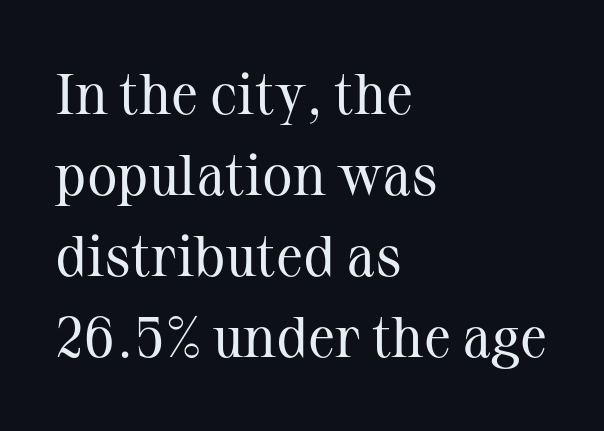
Q: Is the text bold? A: No.
Q: Is the text italic (slanted)? A: No, it is upright.
Q: Is the typeface a serif or a sans-serif typeface? A: Serif.
Q: Is the text underlined? A: No.
Q: How is the paragraph aligned? A: Left-aligned.
Q: Is the spacing between letters normal or unusually wide? A: Normal.
Q: Is the spacing between lines tight, normal or loose? A: Normal.
Q: Width (condensed, normal, or wide)? A: Normal.
Q: Stroke contrast? A: Medium.
Q: x-height? A: Medium.
Q: Monospaced? A: No.
